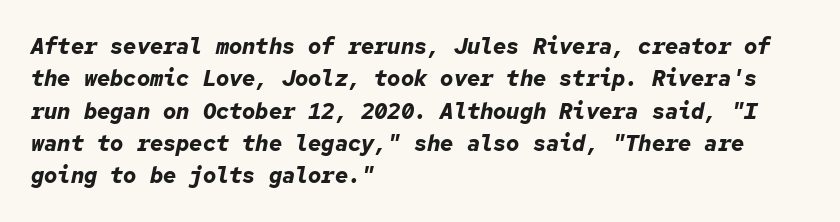
The text block is weighted toward the left margin, trailing off unevenly rightward. Observe the lean: these are italic letterforms. The strip under each line holds only bare page. What weight is shown? A full bold with thick strokes. The type is set solid horizontally, with unmodified tracking. The designer left line spacing at the default.
